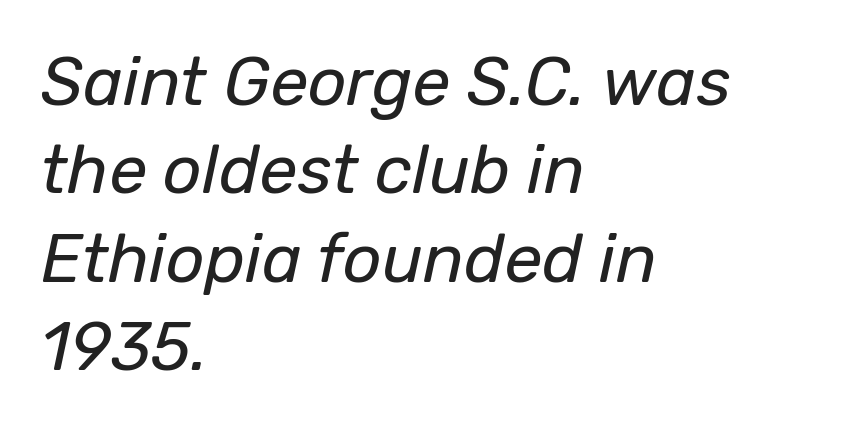
Q: Is the text bold? A: No.
Q: Is the text italic (slanted)? A: Yes, it leans right by about 12 degrees.
Q: Is the text underlined? A: No.
Q: How is the paragraph aligned? A: Left-aligned.
Q: Is the spacing between letters normal or unusually wide? A: Normal.
Q: Is the spacing between lines tight, normal or loose? A: Normal.
Q: Width (condensed, normal, or wide)? A: Normal.
Q: Stroke contrast? A: Low.
Q: x-height? A: Medium.
Q: Monospaced? A: No.
